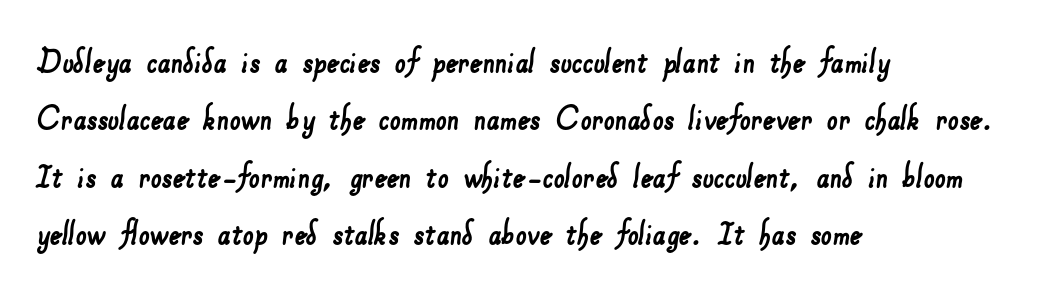
Classification — sans serif. Glyph-to-glyph distance matches everyday printed text. The space beneath each line is pristine and unruled. Leading matches the norm, producing a regular column. Casual observation: everything's shoved over to the left.
